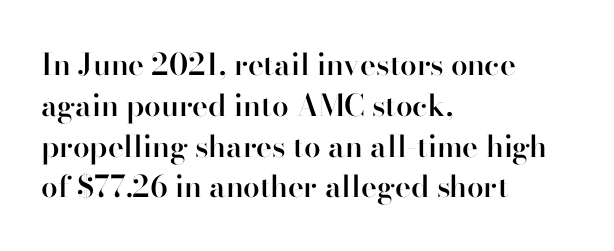
{"serif": "no", "italic": "no", "bold": "semi", "weight": "semibold", "width": "normal", "stroke_contrast": "high", "x_height": "small", "monospaced": "no", "underline": "no", "align": "left", "line_spacing": "normal", "line_spacing_ratio": 1.36, "letter_spacing": "normal", "letter_spacing_em": 0.0, "glyph_px": 30}
